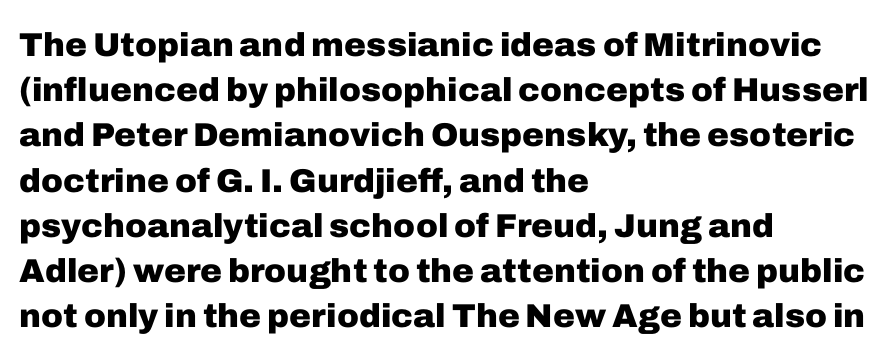
The horizontal fit of the characters is conventional and even. The line-height multiplier appears to be the usual default. Underline: absent. Spacing verdict: proportional, widths tailored to each character.
